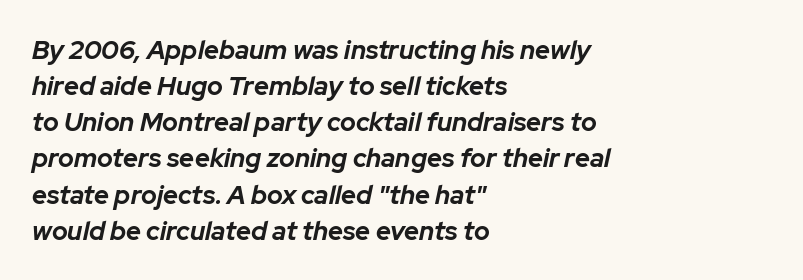
The zone under the glyphs is completely vacant. The line-height multiplier appears to be the usual default. Here the glyphs are tracked normally, forming tight word shapes. Which margin do the lines hug? The left one — the right edge is uneven. Heavy, bold letterforms.
